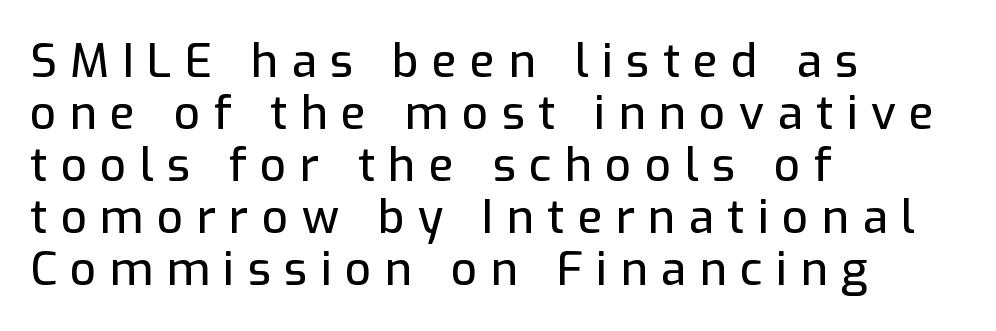
Q: Is the text italic (slanted)? A: No, it is upright.
Q: Is the typeface a serif or a sans-serif typeface? A: Sans-serif.
Q: Is the text underlined? A: No.
Q: How is the paragraph aligned? A: Left-aligned.
Q: Is the spacing between letters normal or unusually wide? A: Unusually wide.
Q: Is the spacing between lines tight, normal or loose? A: Tight.
Q: Width (condensed, normal, or wide)? A: Normal.
Q: Stroke contrast? A: Low.
Q: x-height? A: Medium.
Q: Monospaced? A: No.
